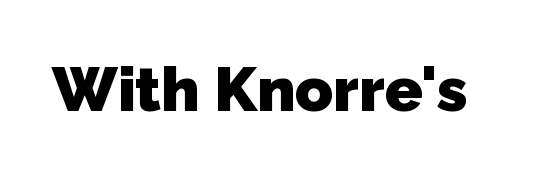
{"serif": "no", "bold": "yes", "weight": "heavy", "width": "normal", "stroke_contrast": "low", "x_height": "medium", "monospaced": "no", "underline": "no", "letter_spacing": "normal", "letter_spacing_em": 0.0, "glyph_px": 62}
